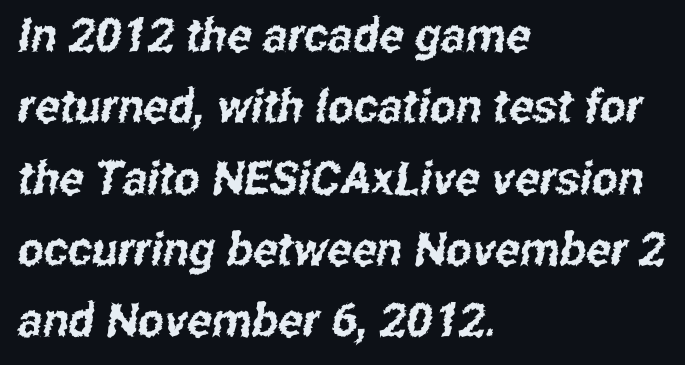
These lines keep a tight, regular rhythm from letter to letter. Here the designer chose a conventional face with non-uniform glyph widths. This block has exactly the height ordinary leading produces. Decoration check: the copy has no underline. The characters display no serif detailing; their extremities are plain. These lines are set flush left with a ragged right edge.
